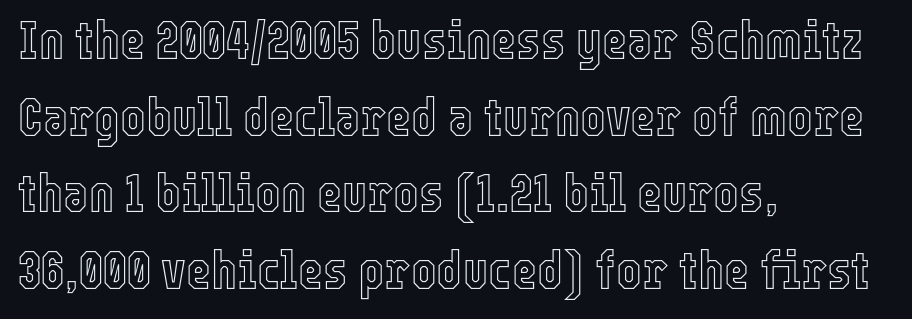
The image shows 54 px condensed type, upright; set left-aligned, normal line spacing (1.42x), normal letter spacing, not underlined; a medium x-height.
